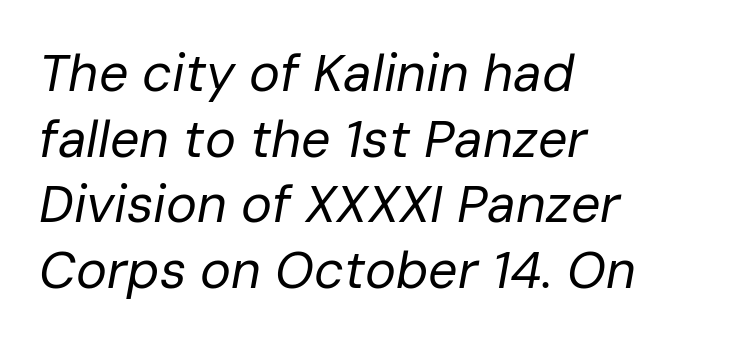
Q: Is the text bold? A: No.
Q: Is the text italic (slanted)? A: Yes, it leans right by about 10 degrees.
Q: Is the text underlined? A: No.
Q: How is the paragraph aligned? A: Left-aligned.
Q: Is the spacing between letters normal or unusually wide? A: Normal.
Q: Is the spacing between lines tight, normal or loose? A: Normal.
Q: Width (condensed, normal, or wide)? A: Normal.
Q: Stroke contrast? A: Low.
Q: x-height? A: Medium.
Q: Monospaced? A: No.
